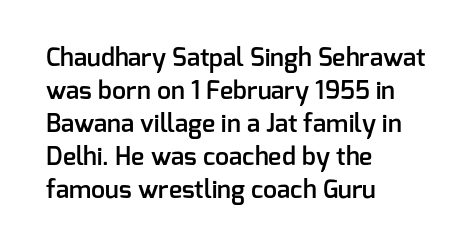
Is the letter spacing exaggerated? No — it looks like the ordinary default. The text block is weighted toward the left margin, trailing off unevenly rightward. Anything drawn beneath the words? Only blank space. The passage shown stacks its lines at a standard gap.
